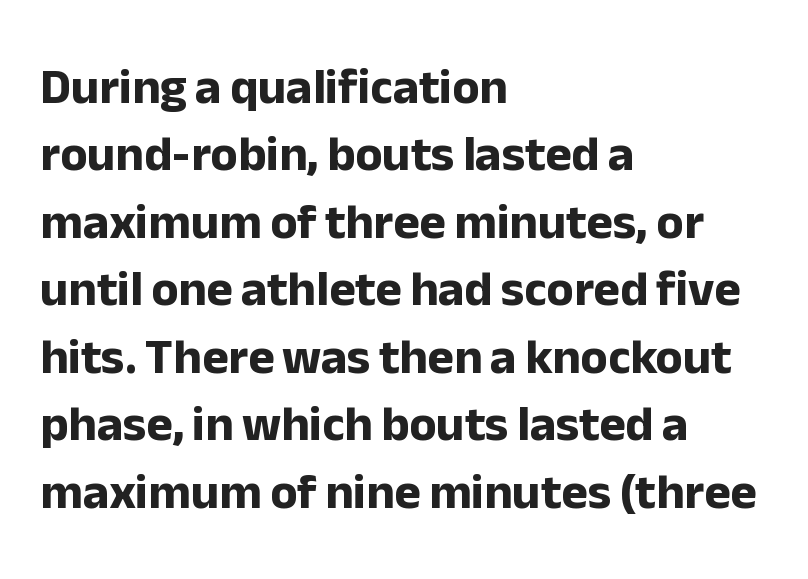
The image shows 50 px bold sans-serif type, upright; set left-aligned, normal line spacing (1.35x), normal letter spacing, not underlined; low stroke contrast and a medium x-height.
